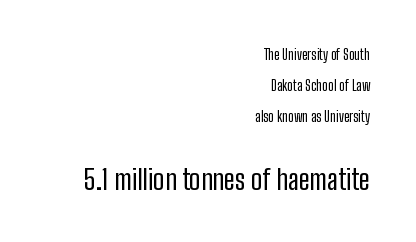
The image shows 28 px regular-weight, condensed sans-serif type, upright; set right-aligned, loose line spacing (2.22x), normal letter spacing, not underlined; the second (bottom) block is 2.0x larger; low stroke contrast and a medium x-height.
